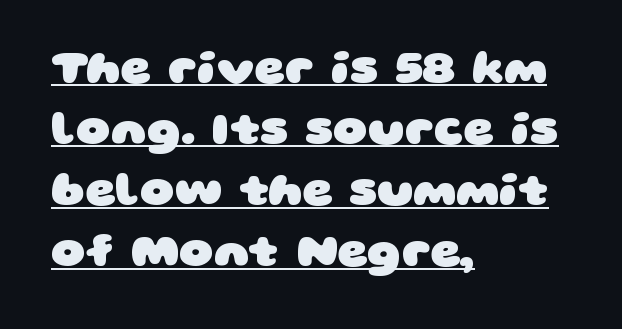
{"serif": "no", "bold": "yes", "weight": "heavy", "width": "wide", "stroke_contrast": "low", "x_height": "large", "monospaced": "no", "underline": "yes", "align": "left", "line_spacing": "normal", "line_spacing_ratio": 1.3, "letter_spacing": "normal", "letter_spacing_em": 0.0, "glyph_px": 47}
